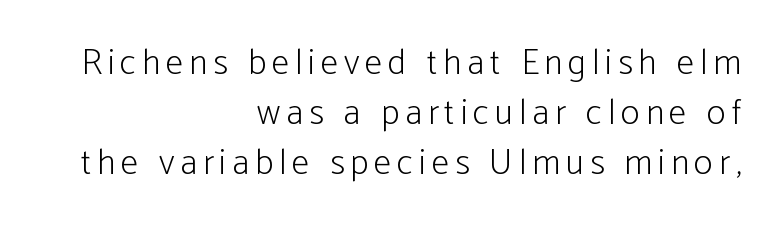
The rendering uses natural spacing where letterforms have individual widths. Designer's note — italics off, roman on. The passage shown is typeset with a sans-serif family. Check the space under the baseline: it is left empty. Students, observe: this is what conventionally led text looks like.
